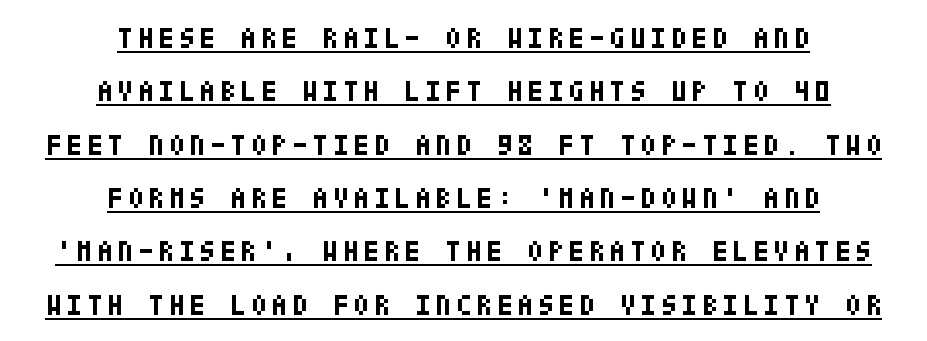
Stroke terminals: plain, sans-serif. The specimen reads as upright at a glance. A student would call this center alignment; a typographer would say set centered. Has an underline been added? It has.
